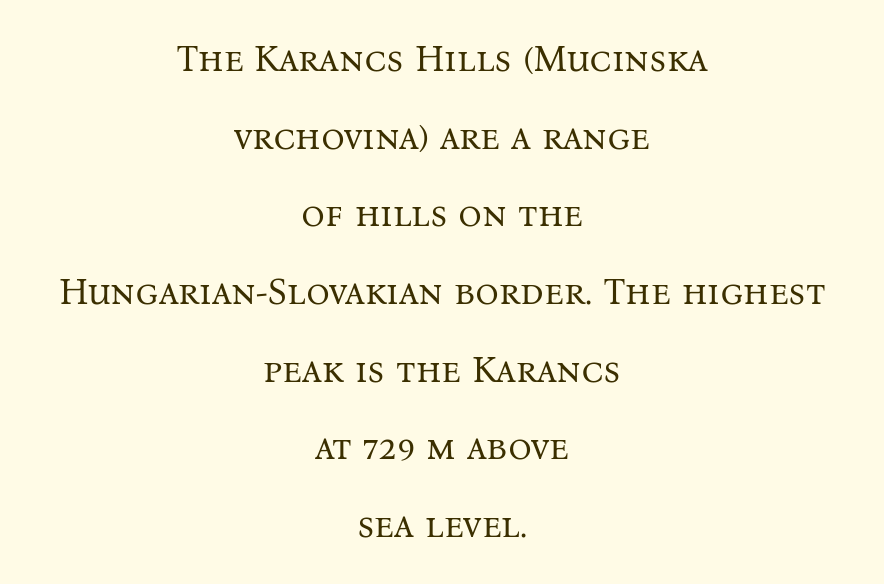
The image shows 37 px regular-weight serif type, upright; set centered, loose line spacing (2.1x), normal letter spacing, not underlined; medium stroke contrast and a medium x-height.
